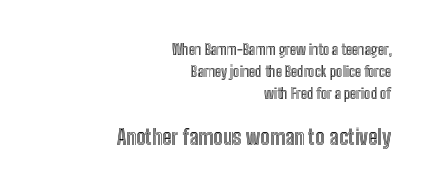
Q: Is the text italic (slanted)? A: No, it is upright.
Q: Is the text underlined? A: No.
Q: How is the paragraph aligned? A: Right-aligned.
Q: Is the spacing between letters normal or unusually wide? A: Normal.
Q: Is the spacing between lines tight, normal or loose? A: Normal.
Q: Which block of text is set in a larger size, the first (top) or the second (bottom)? A: The second (bottom) one.
